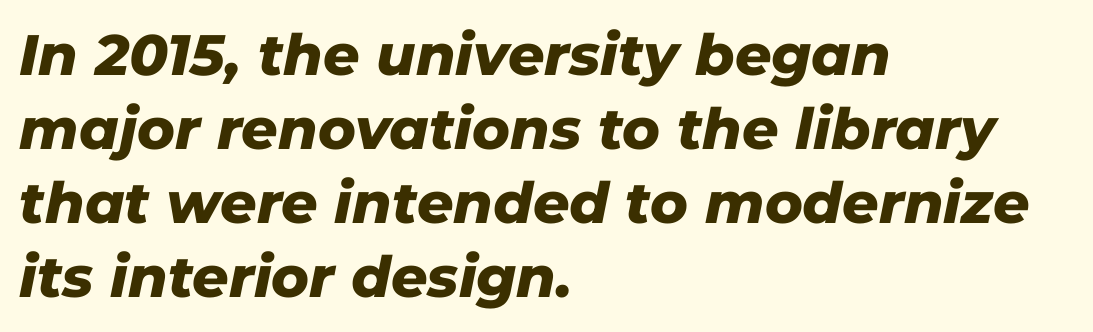
{"italic": "yes", "lean": "right", "slant_degrees": 11, "bold": "yes", "weight": "heavy", "width": "normal", "stroke_contrast": "low", "x_height": "medium", "monospaced": "no", "underline": "no", "align": "left", "line_spacing": "normal", "line_spacing_ratio": 1.3, "letter_spacing": "normal", "letter_spacing_em": 0.0, "glyph_px": 57}
